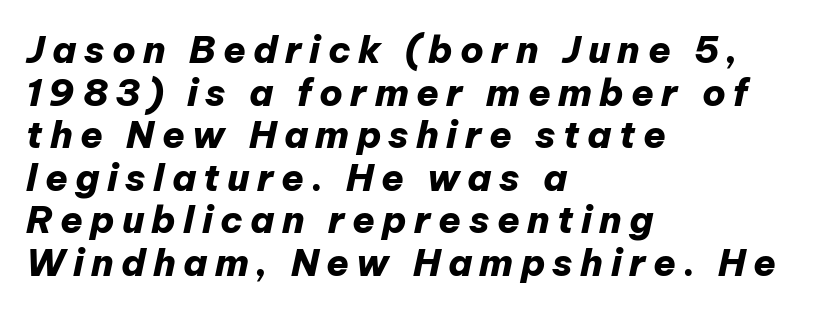
Q: Is the text bold? A: Yes.
Q: Is the text italic (slanted)? A: Yes, it leans right by about 12 degrees.
Q: Is the text underlined? A: No.
Q: How is the paragraph aligned? A: Left-aligned.
Q: Is the spacing between letters normal or unusually wide? A: Unusually wide.
Q: Is the spacing between lines tight, normal or loose? A: Tight.
Q: Width (condensed, normal, or wide)? A: Normal.
Q: Stroke contrast? A: Low.
Q: x-height? A: Medium.
Q: Monospaced? A: No.
